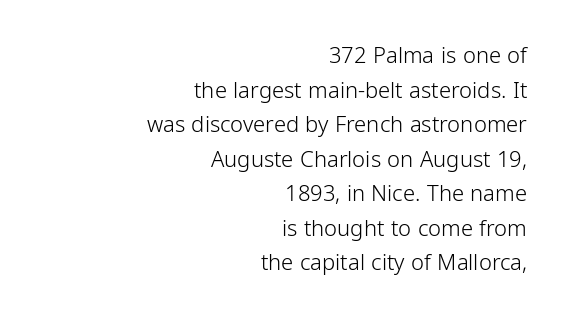
The image shows 22 px text type, upright; set right-aligned, normal line spacing (1.57x), normal letter spacing, not underlined.
